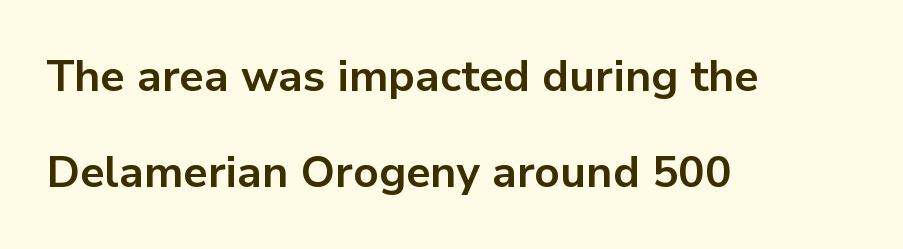
The image shows 44 px bold sans-serif type, upright; set left-aligned, loose line spacing (2.18x), normal letter spacing, not underlined; low stroke contrast and a medium x-height.
